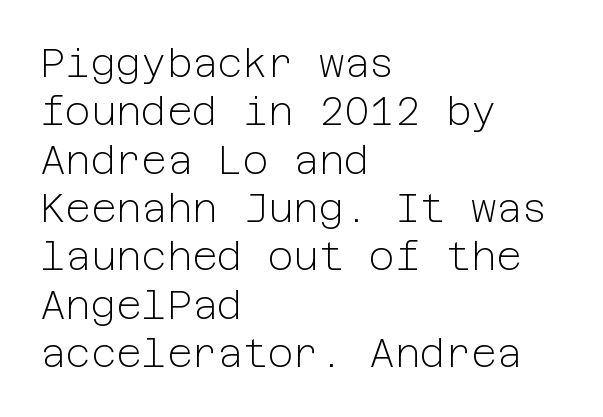
{"serif": "no", "italic": "no", "bold": "no", "weight": "light", "width": "normal", "stroke_contrast": "low", "x_height": "medium", "underline": "no", "align": "left", "line_spacing_ratio": 1.24, "letter_spacing": "normal", "letter_spacing_em": 0.0, "glyph_px": 39}
